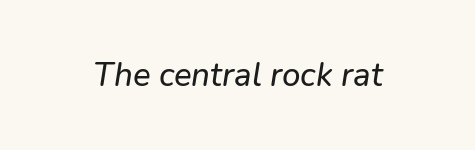
Q: Is the text italic (slanted)? A: Yes, it leans right by about 9 degrees.
Q: Is the text underlined? A: No.
Q: Is the spacing between letters normal or unusually wide? A: Normal.
Q: Width (condensed, normal, or wide)? A: Normal.
Q: Stroke contrast? A: Low.
Q: x-height? A: Medium.
Q: Monospaced? A: No.
